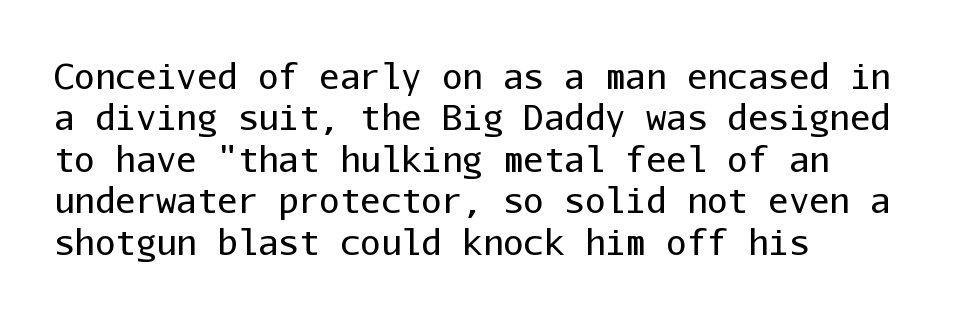
{"serif": "no", "italic": "no", "bold": "no", "weight": "regular", "width": "normal", "stroke_contrast": "low", "x_height": "medium", "monospaced": "yes", "underline": "no", "align": "left", "line_spacing_ratio": 1.22, "letter_spacing": "normal", "letter_spacing_em": 0.0, "glyph_px": 34}
